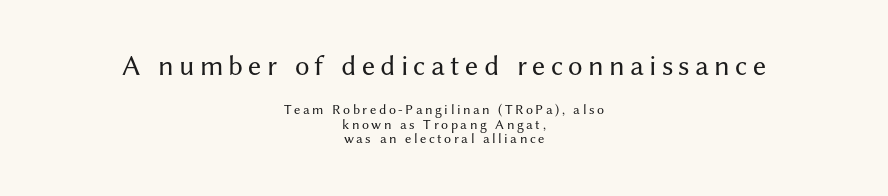
Q: Is the text bold? A: No.
Q: Is the text italic (slanted)? A: No, it is upright.
Q: Is the typeface a serif or a sans-serif typeface? A: Sans-serif.
Q: Is the text underlined? A: No.
Q: How is the paragraph aligned? A: Centered.
Q: Is the spacing between lines tight, normal or loose? A: Tight.
Q: Which block of text is set in a larger size, the first (top) or the second (bottom)? A: The first (top) one.
Q: Width (condensed, normal, or wide)? A: Normal.
Q: Stroke contrast? A: Medium.
Q: x-height? A: Medium.
Q: Monospaced? A: No.
